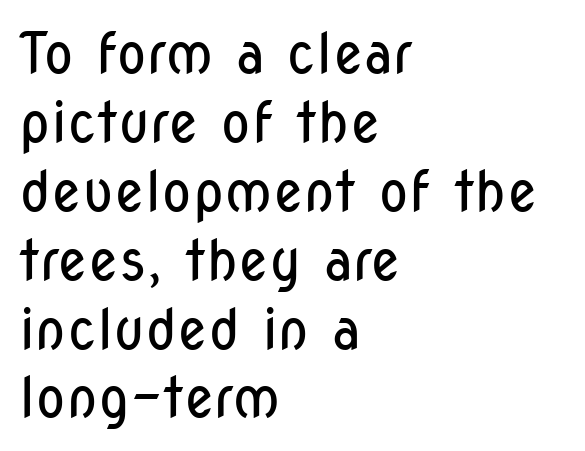
Q: Is the text bold? A: No.
Q: Is the text italic (slanted)? A: No, it is upright.
Q: Is the typeface a serif or a sans-serif typeface? A: Sans-serif.
Q: Is the text underlined? A: No.
Q: How is the paragraph aligned? A: Left-aligned.
Q: Is the spacing between letters normal or unusually wide? A: Normal.
Q: Width (condensed, normal, or wide)? A: Condensed.
Q: Stroke contrast? A: Low.
Q: x-height? A: Medium.
Q: Monospaced? A: No.
